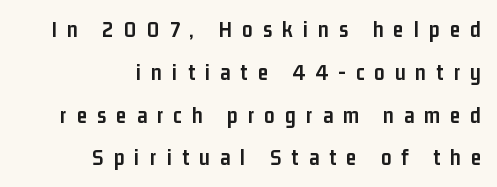
{"italic": "no", "bold": "yes", "underline": "no", "align": "right", "line_spacing_ratio": 1.86, "letter_spacing": "wide", "letter_spacing_em": 0.44, "glyph_px": 23}
